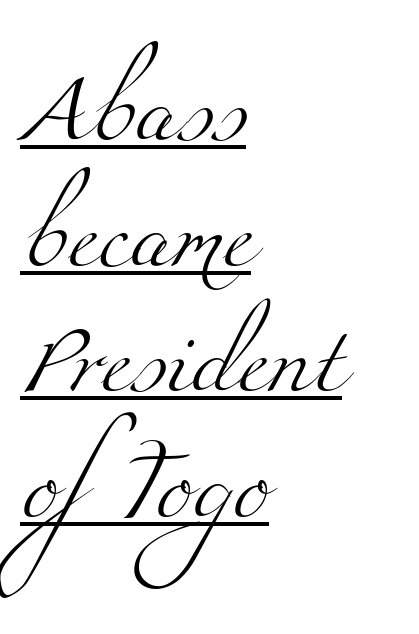
{"bold": "no", "weight": "light", "width": "wide", "stroke_contrast": "medium", "x_height": "small", "monospaced": "no", "underline": "yes", "align": "left", "line_spacing_ratio": 1.82, "letter_spacing": "normal", "letter_spacing_em": 0.0, "glyph_px": 69}
